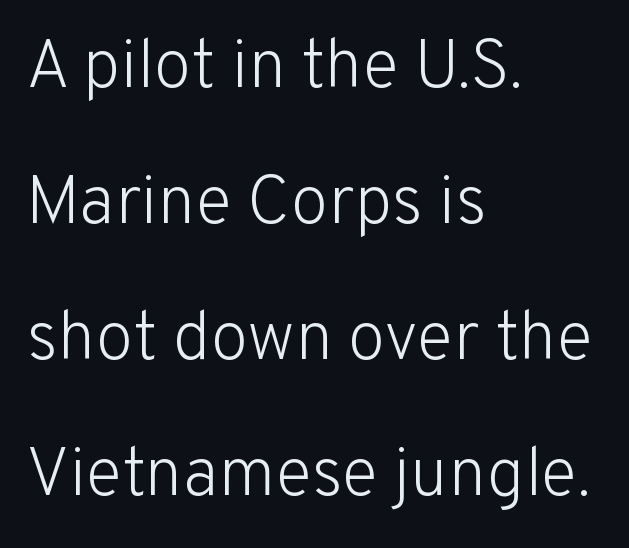
Q: Is the text bold? A: No.
Q: Is the text italic (slanted)? A: No, it is upright.
Q: Is the typeface a serif or a sans-serif typeface? A: Sans-serif.
Q: Is the text underlined? A: No.
Q: How is the paragraph aligned? A: Left-aligned.
Q: Is the spacing between letters normal or unusually wide? A: Normal.
Q: Is the spacing between lines tight, normal or loose? A: Loose.
Q: Width (condensed, normal, or wide)? A: Normal.
Q: Stroke contrast? A: Low.
Q: x-height? A: Medium.
Q: Monospaced? A: No.
